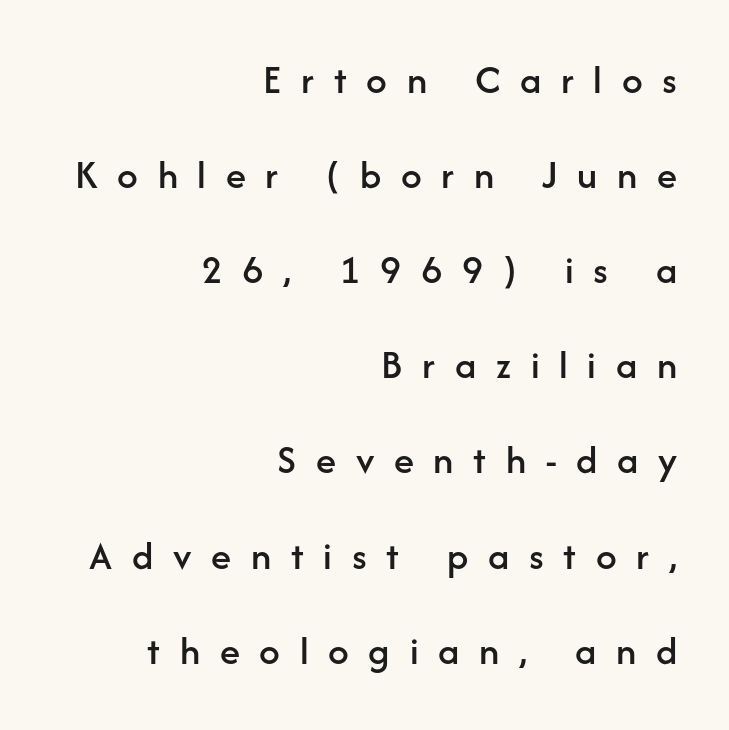
{"serif": "no", "italic": "no", "width": "normal", "stroke_contrast": "low", "x_height": "medium", "monospaced": "no", "underline": "no", "align": "right", "line_spacing": "loose", "line_spacing_ratio": 2.32, "letter_spacing": "wide", "letter_spacing_em": 0.48, "glyph_px": 41}
